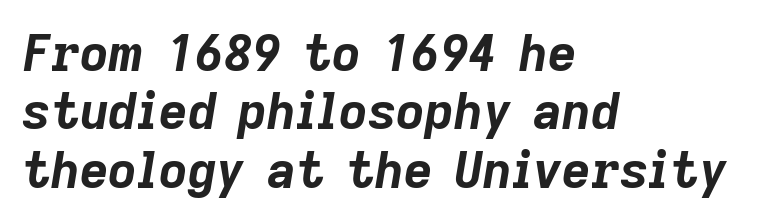
The image shows 50 px bold type, italic (leaning right); set left-aligned, line spacing 1.17x, normal letter spacing, not underlined; low stroke contrast and a medium x-height.
